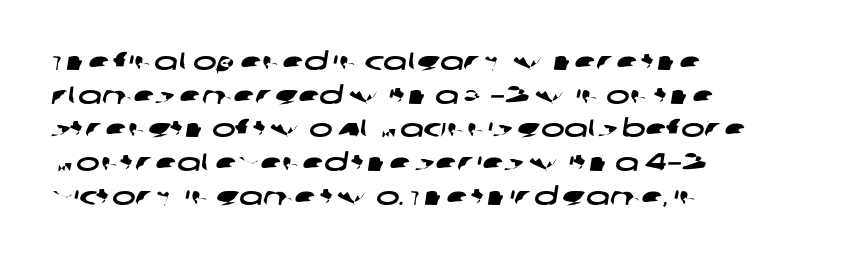
{"underline": "no", "align": "left", "line_spacing": "normal", "line_spacing_ratio": 1.35, "letter_spacing": "normal", "letter_spacing_em": 0.0, "glyph_px": 25}
